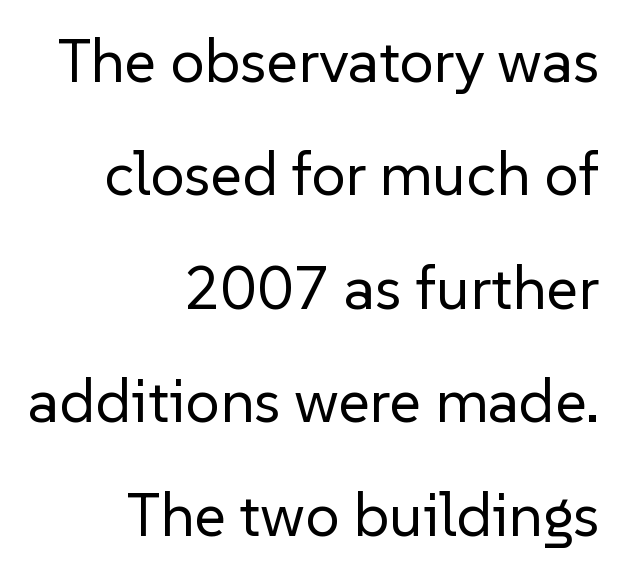
Q: Is the text bold? A: No.
Q: Is the text italic (slanted)? A: No, it is upright.
Q: Is the typeface a serif or a sans-serif typeface? A: Sans-serif.
Q: Is the text underlined? A: No.
Q: How is the paragraph aligned? A: Right-aligned.
Q: Is the spacing between letters normal or unusually wide? A: Normal.
Q: Width (condensed, normal, or wide)? A: Normal.
Q: Stroke contrast? A: Low.
Q: x-height? A: Medium.
Q: Monospaced? A: No.
